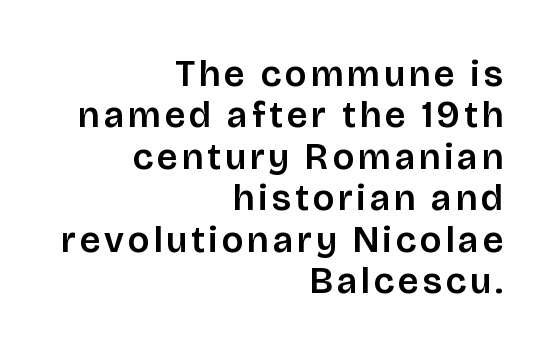
The face used here is proportionally spaced, like ordinary book or web type. Notice how the passage keeps a crisp vertical edge on the right only. What kind of face is this? One without serifs — a sans. Tightly led — the rows are bunched. Letters rest on an invisible, unmarked baseline. Italic: no, the glyphs are upright roman.
